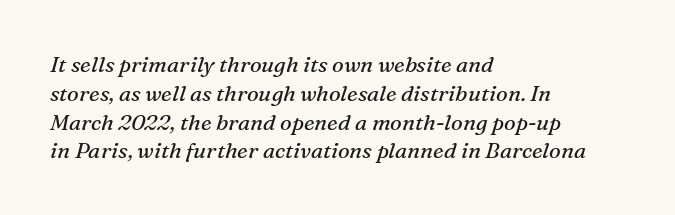
The image shows 22 px text type, italic (leaning right); set left-aligned, normal line spacing (1.31x), normal letter spacing, not underlined.
